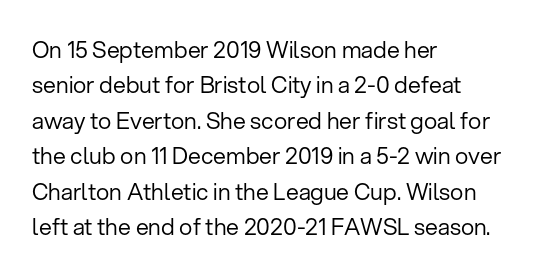
{"italic": "no", "bold": "no", "underline": "no", "align": "left", "line_spacing": "normal", "line_spacing_ratio": 1.54, "letter_spacing": "normal", "letter_spacing_em": 0.0, "glyph_px": 23}
